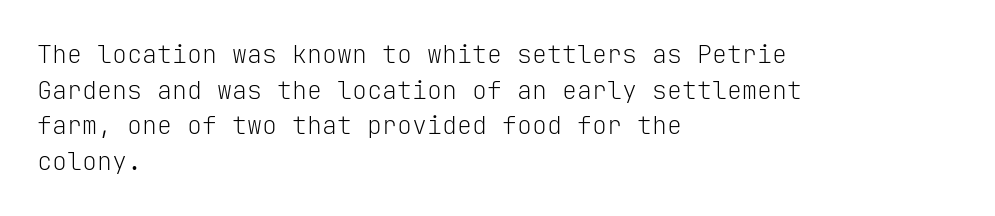
{"italic": "no", "bold": "no", "underline": "no", "align": "left", "line_spacing": "normal", "line_spacing_ratio": 1.43, "letter_spacing": "normal", "letter_spacing_em": 0.0, "glyph_px": 25}
